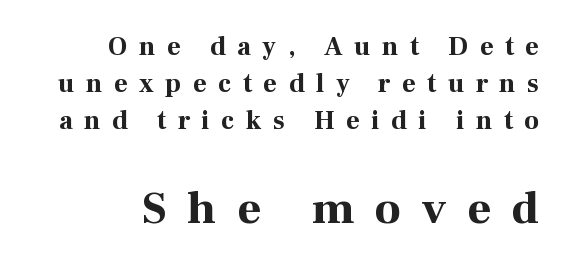
Q: Is the text bold? A: Yes.
Q: Is the text italic (slanted)? A: No, it is upright.
Q: Is the typeface a serif or a sans-serif typeface? A: Serif.
Q: Is the text underlined? A: No.
Q: How is the paragraph aligned? A: Right-aligned.
Q: Is the spacing between letters normal or unusually wide? A: Unusually wide.
Q: Is the spacing between lines tight, normal or loose? A: Normal.
Q: Which block of text is set in a larger size, the first (top) or the second (bottom)? A: The second (bottom) one.
Q: Width (condensed, normal, or wide)? A: Normal.
Q: Stroke contrast? A: High.
Q: x-height? A: Medium.
Q: Monospaced? A: No.
